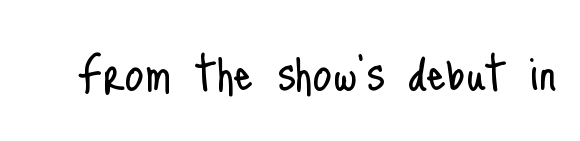
The image shows 61 px light, condensed sans-serif type, upright; set normal letter spacing, not underlined; low stroke contrast and a small x-height.
